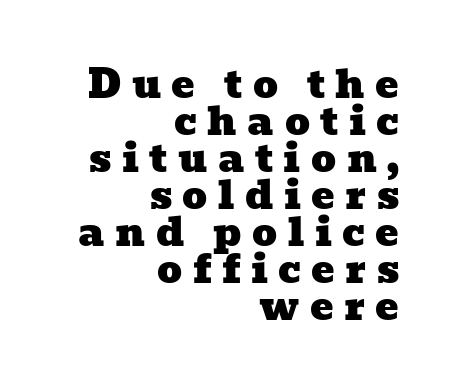
{"serif": "yes", "width": "wide", "stroke_contrast": "low", "x_height": "medium", "monospaced": "no", "underline": "no", "align": "right", "line_spacing": "tight", "line_spacing_ratio": 0.95, "letter_spacing": "wide", "letter_spacing_em": 0.27, "glyph_px": 39}
